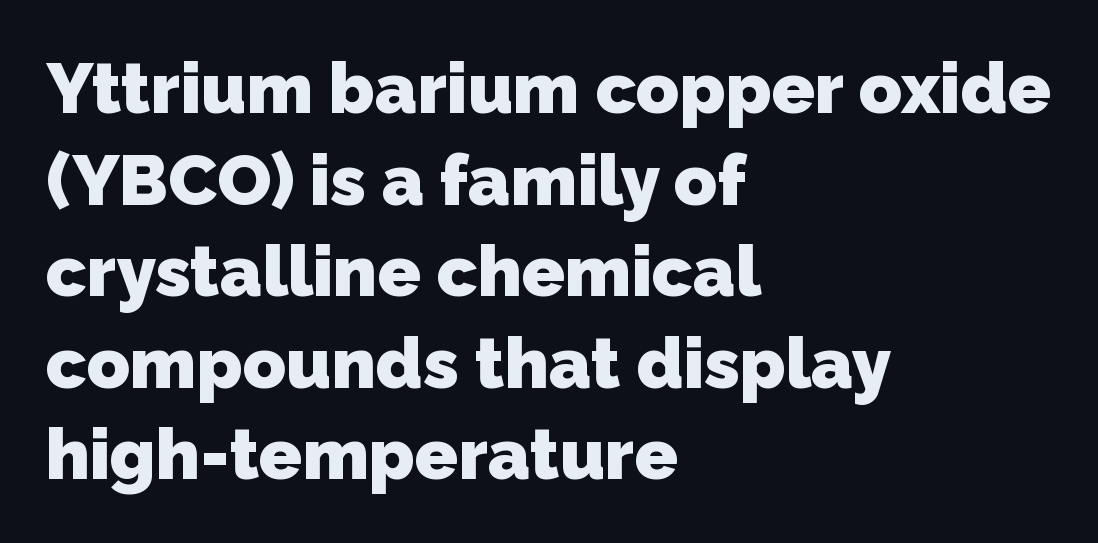
{"serif": "no", "bold": "yes", "weight": "heavy", "width": "normal", "stroke_contrast": "low", "x_height": "medium", "monospaced": "no", "underline": "no", "align": "left", "line_spacing": "normal", "line_spacing_ratio": 1.29, "letter_spacing": "normal", "letter_spacing_em": 0.0, "glyph_px": 71}
